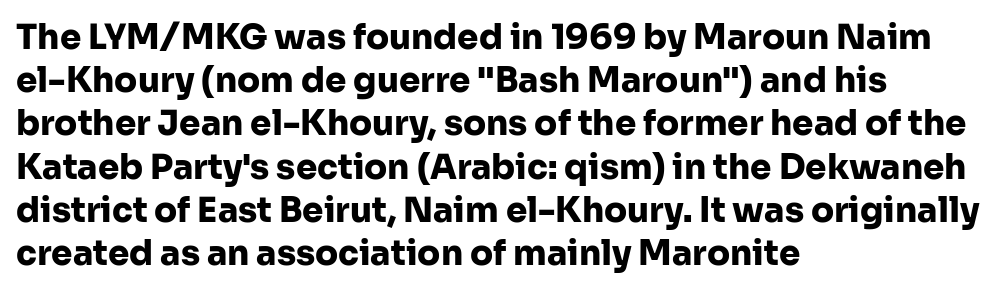
Q: Is the text bold? A: Yes.
Q: Is the text italic (slanted)? A: No, it is upright.
Q: Is the typeface a serif or a sans-serif typeface? A: Sans-serif.
Q: Is the text underlined? A: No.
Q: How is the paragraph aligned? A: Left-aligned.
Q: Is the spacing between letters normal or unusually wide? A: Normal.
Q: Is the spacing between lines tight, normal or loose? A: Normal.
Q: Width (condensed, normal, or wide)? A: Normal.
Q: Stroke contrast? A: Low.
Q: x-height? A: Medium.
Q: Monospaced? A: No.
